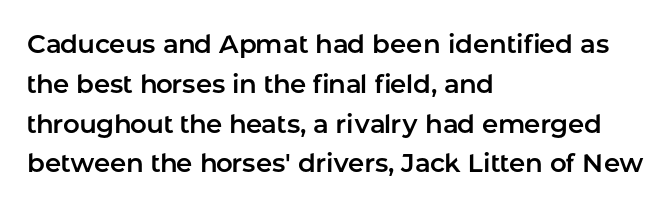
Q: Is the text italic (slanted)? A: No, it is upright.
Q: Is the text underlined? A: No.
Q: How is the paragraph aligned? A: Left-aligned.
Q: Is the spacing between letters normal or unusually wide? A: Normal.
Q: Is the spacing between lines tight, normal or loose? A: Normal.
